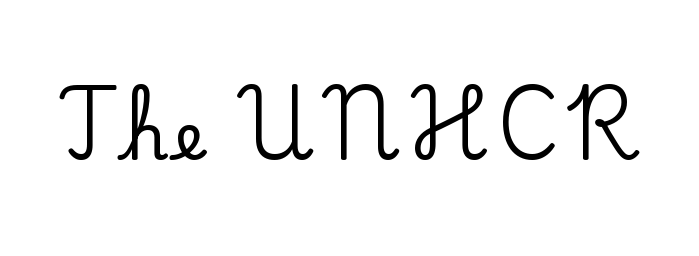
The image shows 65 px serif type, upright; set not underlined; low stroke contrast and a small x-height.
